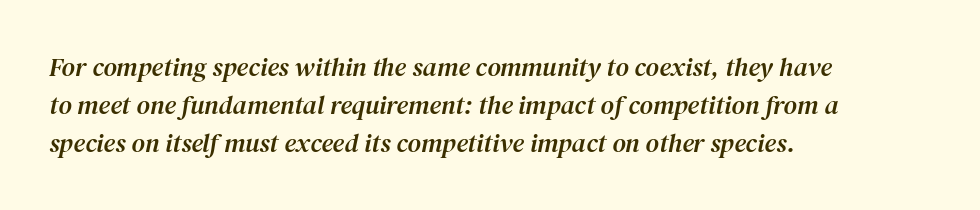
The vertical gap from one line to the next is medium. The text block is weighted toward the left margin, trailing off unevenly rightward. The space directly below the letters is spotless. Posture: slanted. Characters follow at the spacing the type designer built in.
